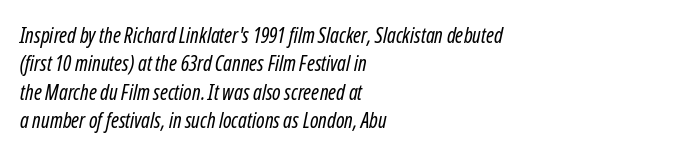
The image shows 21 px text type, italic (leaning right); set left-aligned, normal line spacing (1.35x), normal letter spacing, not underlined.
